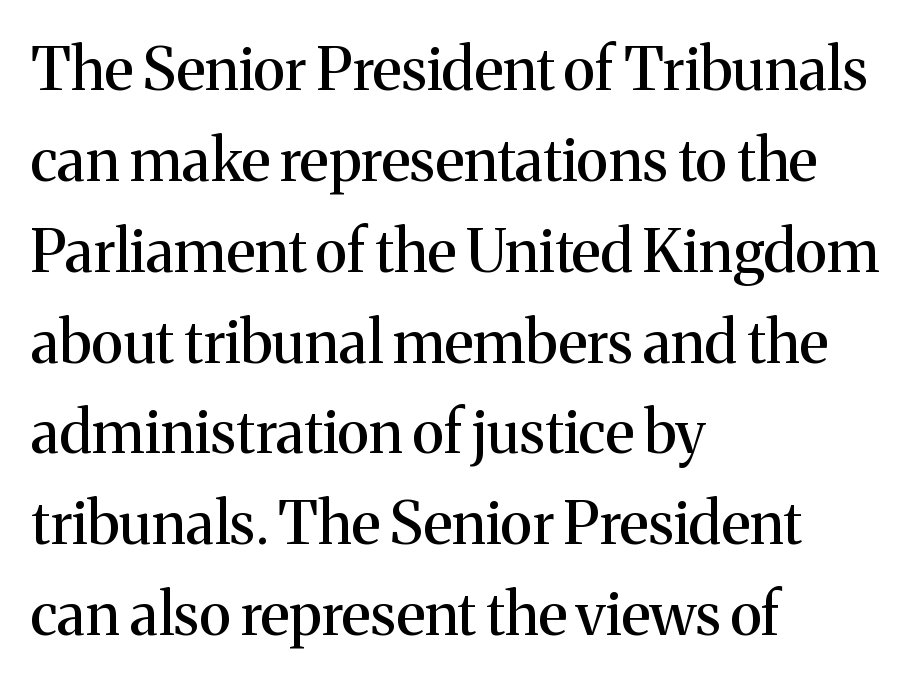
{"serif": "yes", "italic": "no", "width": "normal", "stroke_contrast": "medium", "x_height": "medium", "monospaced": "no", "underline": "no", "align": "left", "line_spacing": "normal", "line_spacing_ratio": 1.54, "letter_spacing": "normal", "letter_spacing_em": 0.0, "glyph_px": 59}
